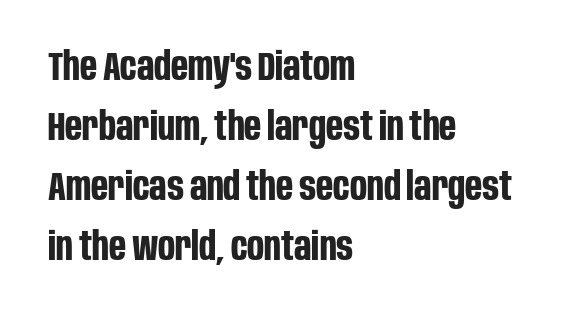
The image shows 40 px bold, condensed sans-serif type, upright; set left-aligned, normal line spacing (1.5x), normal letter spacing, not underlined; low stroke contrast and a large x-height.
